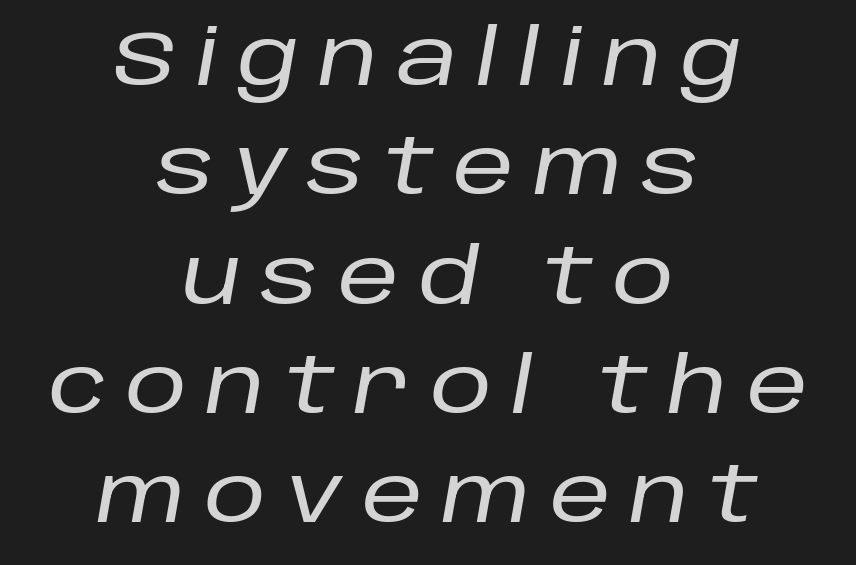
Q: Is the text italic (slanted)? A: Yes, it leans right by about 10 degrees.
Q: Is the text underlined? A: No.
Q: How is the paragraph aligned? A: Centered.
Q: Is the spacing between letters normal or unusually wide? A: Unusually wide.
Q: Is the spacing between lines tight, normal or loose? A: Normal.
Q: Width (condensed, normal, or wide)? A: Normal.
Q: Stroke contrast? A: Low.
Q: x-height? A: Large.
Q: Monospaced? A: No.
